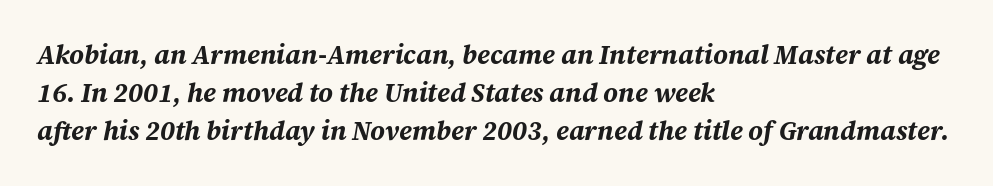
{"italic": "yes", "lean": "right", "slant_degrees": 12, "bold": "yes", "underline": "no", "align": "left", "line_spacing": "normal", "line_spacing_ratio": 1.46, "letter_spacing": "normal", "letter_spacing_em": 0.0, "glyph_px": 26}
